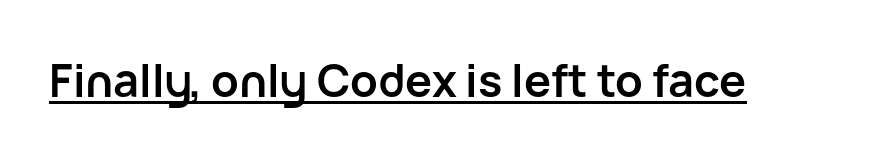
Q: Is the text bold? A: Yes.
Q: Is the text italic (slanted)? A: No, it is upright.
Q: Is the typeface a serif or a sans-serif typeface? A: Sans-serif.
Q: Is the text underlined? A: Yes.
Q: Is the spacing between letters normal or unusually wide? A: Normal.
Q: Width (condensed, normal, or wide)? A: Normal.
Q: Stroke contrast? A: Low.
Q: x-height? A: Medium.
Q: Monospaced? A: No.
